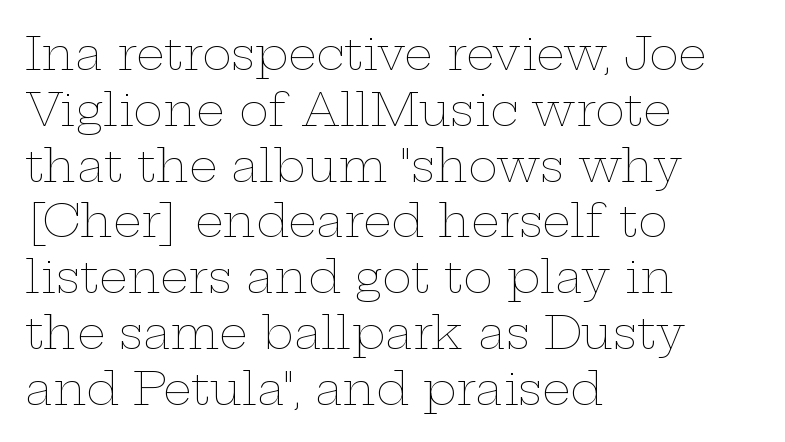
{"italic": "no", "bold": "no", "weight": "thin", "width": "wide", "stroke_contrast": "low", "x_height": "medium", "monospaced": "no", "underline": "no", "align": "left", "line_spacing_ratio": 1.24, "letter_spacing": "normal", "letter_spacing_em": 0.0, "glyph_px": 45}
